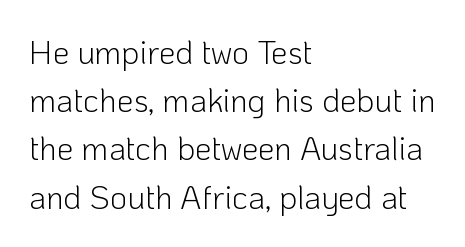
The image shows 33 px light sans-serif type, upright; set left-aligned, normal line spacing (1.46x), normal letter spacing, not underlined; low stroke contrast and a medium x-height.
